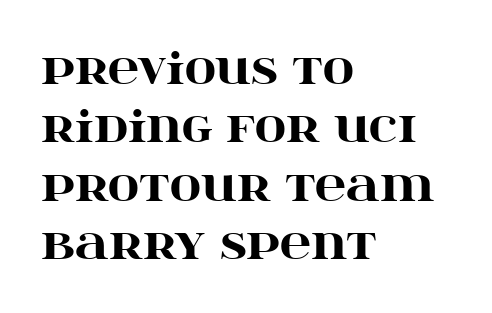
Q: Is the text bold? A: Yes.
Q: Is the text italic (slanted)? A: No, it is upright.
Q: Is the typeface a serif or a sans-serif typeface? A: Serif.
Q: Is the text underlined? A: No.
Q: How is the paragraph aligned? A: Left-aligned.
Q: Is the spacing between letters normal or unusually wide? A: Normal.
Q: Is the spacing between lines tight, normal or loose? A: Normal.
Q: Width (condensed, normal, or wide)? A: Wide.
Q: Stroke contrast? A: High.
Q: x-height? A: Large.
Q: Monospaced? A: No.
